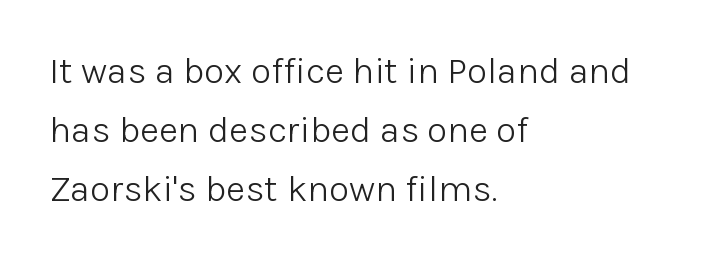
{"serif": "no", "italic": "no", "bold": "no", "weight": "light", "width": "normal", "stroke_contrast": "low", "x_height": "medium", "monospaced": "no", "underline": "no", "align": "left", "line_spacing": "normal", "line_spacing_ratio": 1.59, "letter_spacing": "normal", "letter_spacing_em": 0.0, "glyph_px": 37}
